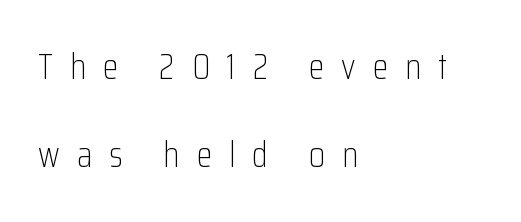
Note: no serifs on the glyphs. Compared with a centered layout, this one pins lines to the left instead. Do the characters align in a grid? No, the font is proportional. Is there much room between lines? Yes — plenty of vertical air separates them. Display-style spreading of the glyphs; the letterfit is very open.
